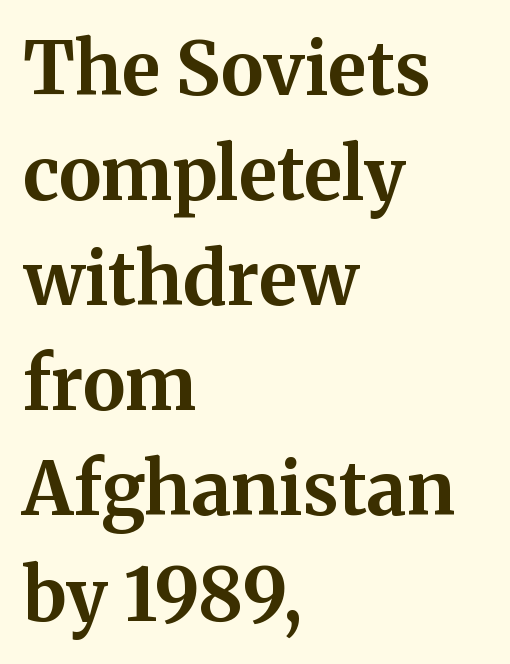
Q: Is the text bold? A: Yes.
Q: Is the text italic (slanted)? A: No, it is upright.
Q: Is the typeface a serif or a sans-serif typeface? A: Serif.
Q: Is the text underlined? A: No.
Q: How is the paragraph aligned? A: Left-aligned.
Q: Is the spacing between letters normal or unusually wide? A: Normal.
Q: Is the spacing between lines tight, normal or loose? A: Normal.
Q: Width (condensed, normal, or wide)? A: Normal.
Q: Stroke contrast? A: Medium.
Q: x-height? A: Medium.
Q: Monospaced? A: No.
